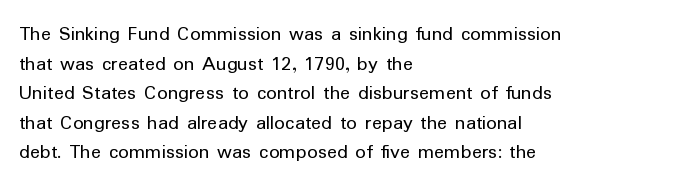
Q: Is the text bold? A: No.
Q: Is the text italic (slanted)? A: No, it is upright.
Q: Is the text underlined? A: No.
Q: How is the paragraph aligned? A: Left-aligned.
Q: Is the spacing between letters normal or unusually wide? A: Normal.
Q: Is the spacing between lines tight, normal or loose? A: Normal.
